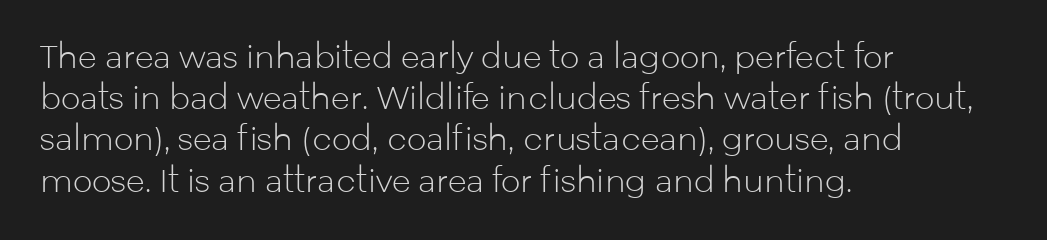
Nothing heavy about these letters — not bold at all. Short note: letters normally spaced. Are there feet on the stems? There aren't — it's a sans. Spacing verdict: proportional, widths tailored to each character.
